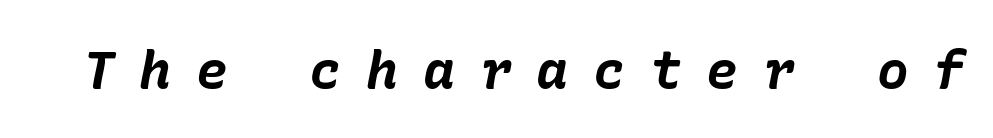
The image shows 53 px bold type, italic (leaning right); set unusually wide letter spacing (+0.47 em), not underlined; low stroke contrast and a medium x-height.
